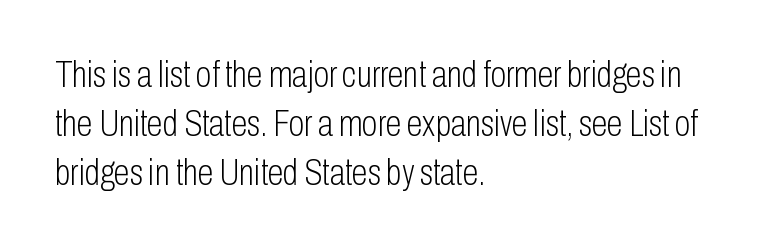
{"serif": "no", "italic": "no", "bold": "no", "weight": "light", "width": "condensed", "stroke_contrast": "low", "x_height": "medium", "monospaced": "no", "underline": "no", "align": "left", "line_spacing": "normal", "line_spacing_ratio": 1.36, "letter_spacing": "normal", "letter_spacing_em": 0.0, "glyph_px": 36}
